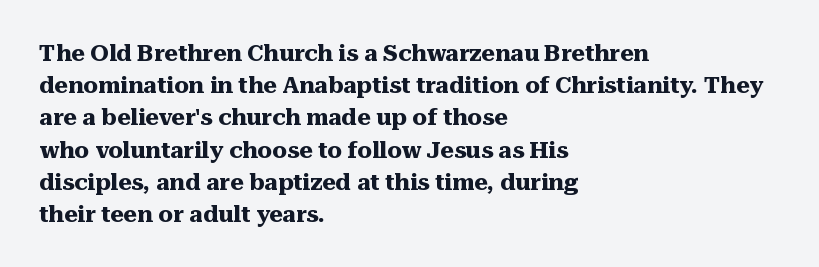
Q: Is the text bold? A: Yes.
Q: Is the text italic (slanted)? A: No, it is upright.
Q: Is the text underlined? A: No.
Q: How is the paragraph aligned? A: Left-aligned.
Q: Is the spacing between letters normal or unusually wide? A: Normal.
Q: Is the spacing between lines tight, normal or loose? A: Normal.
